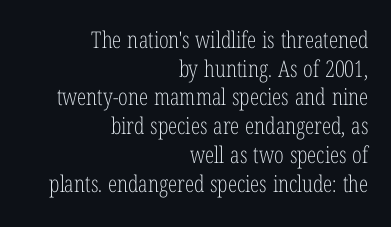
Q: Is the text bold? A: No.
Q: Is the text italic (slanted)? A: No, it is upright.
Q: Is the text underlined? A: No.
Q: How is the paragraph aligned? A: Right-aligned.
Q: Is the spacing between letters normal or unusually wide? A: Normal.
Q: Is the spacing between lines tight, normal or loose? A: Normal.
